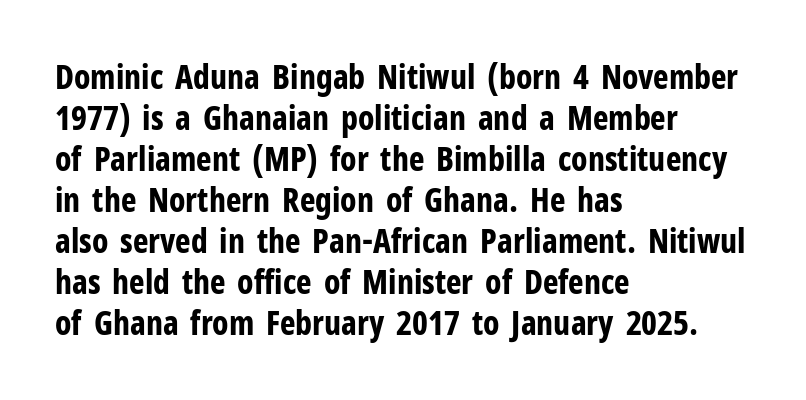
{"serif": "no", "italic": "no", "bold": "yes", "weight": "bold", "width": "condensed", "stroke_contrast": "low", "x_height": "medium", "monospaced": "no", "underline": "no", "align": "left", "line_spacing_ratio": 1.24, "letter_spacing": "normal", "letter_spacing_em": 0.0, "glyph_px": 33}
